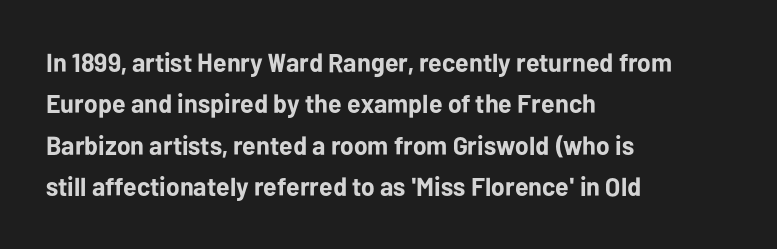
Q: Is the text bold? A: Yes.
Q: Is the text italic (slanted)? A: No, it is upright.
Q: Is the text underlined? A: No.
Q: How is the paragraph aligned? A: Left-aligned.
Q: Is the spacing between letters normal or unusually wide? A: Normal.
Q: Is the spacing between lines tight, normal or loose? A: Normal.
